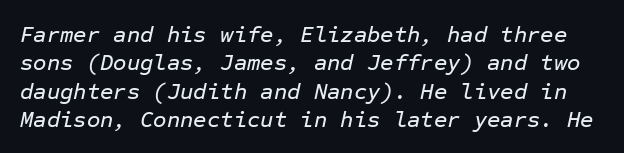
Q: Is the text italic (slanted)? A: Yes, it leans right by about 12 degrees.
Q: Is the text underlined? A: No.
Q: Is the spacing between letters normal or unusually wide? A: Normal.
